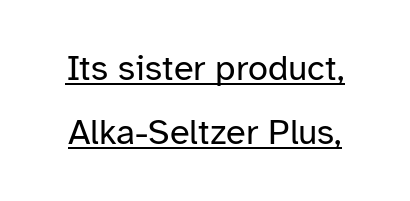
The image shows 36 px regular-weight sans-serif type, upright; set line spacing 1.78x, normal letter spacing, underlined; low stroke contrast and a medium x-height.
